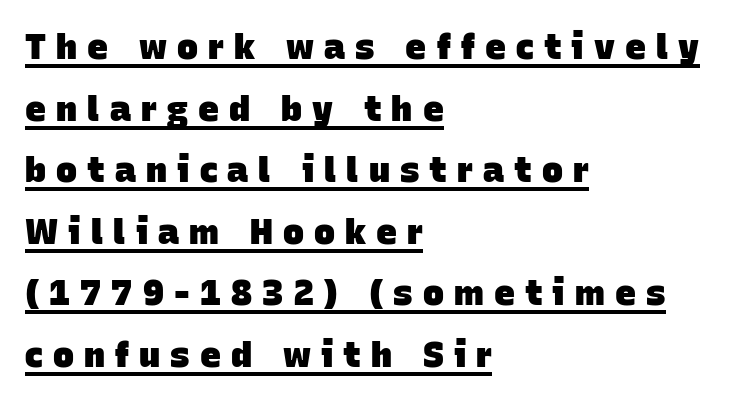
The image shows 35 px heavy sans-serif type; set left-aligned, line spacing 1.76x, unusually wide letter spacing (+0.29 em), underlined; low stroke contrast and a large x-height.
